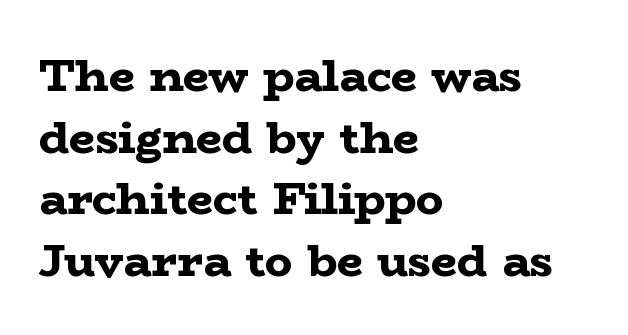
Q: Is the text bold? A: Yes.
Q: Is the text italic (slanted)? A: No, it is upright.
Q: Is the typeface a serif or a sans-serif typeface? A: Serif.
Q: Is the text underlined? A: No.
Q: How is the paragraph aligned? A: Left-aligned.
Q: Is the spacing between letters normal or unusually wide? A: Normal.
Q: Is the spacing between lines tight, normal or loose? A: Normal.
Q: Width (condensed, normal, or wide)? A: Wide.
Q: Stroke contrast? A: Low.
Q: x-height? A: Medium.
Q: Monospaced? A: No.
